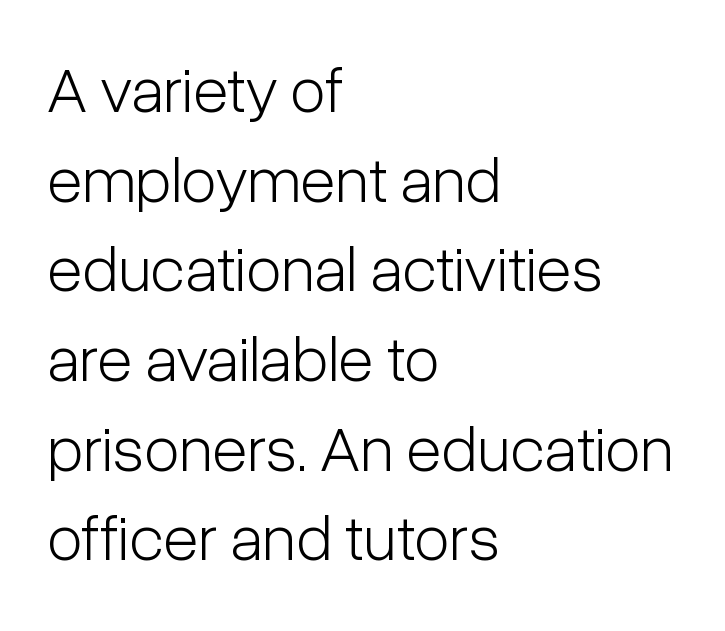
Q: Is the text bold? A: No.
Q: Is the text italic (slanted)? A: No, it is upright.
Q: Is the typeface a serif or a sans-serif typeface? A: Sans-serif.
Q: Is the text underlined? A: No.
Q: How is the paragraph aligned? A: Left-aligned.
Q: Is the spacing between letters normal or unusually wide? A: Normal.
Q: Is the spacing between lines tight, normal or loose? A: Normal.
Q: Width (condensed, normal, or wide)? A: Condensed.
Q: Stroke contrast? A: Low.
Q: x-height? A: Medium.
Q: Monospaced? A: No.
